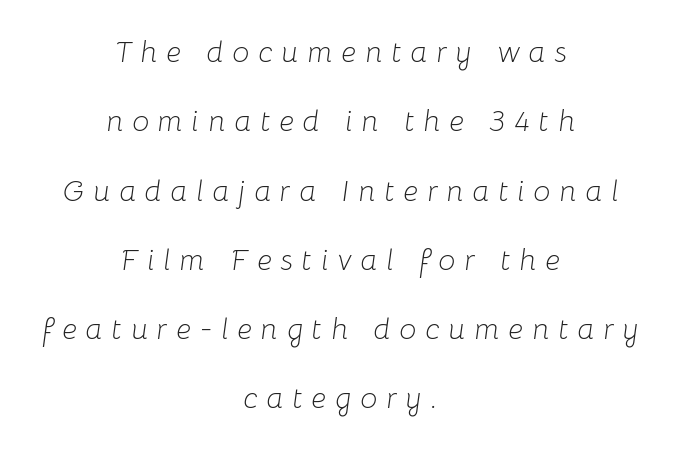
The image shows 30 px light type, italic (leaning right); set centered, loose line spacing (2.31x), unusually wide letter spacing (+0.3 em), not underlined; low stroke contrast and a medium x-height.
